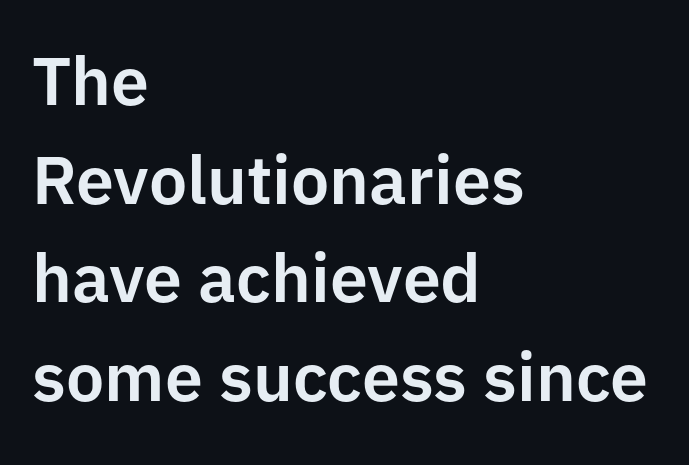
Q: Is the text italic (slanted)? A: No, it is upright.
Q: Is the typeface a serif or a sans-serif typeface? A: Sans-serif.
Q: Is the text underlined? A: No.
Q: How is the paragraph aligned? A: Left-aligned.
Q: Is the spacing between letters normal or unusually wide? A: Normal.
Q: Is the spacing between lines tight, normal or loose? A: Normal.
Q: Width (condensed, normal, or wide)? A: Normal.
Q: Stroke contrast? A: Low.
Q: x-height? A: Medium.
Q: Monospaced? A: No.
